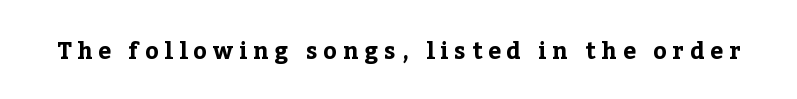
Q: Is the text bold? A: Yes.
Q: Is the text italic (slanted)? A: No, it is upright.
Q: Is the text underlined? A: No.
Q: Is the spacing between letters normal or unusually wide? A: Unusually wide.
